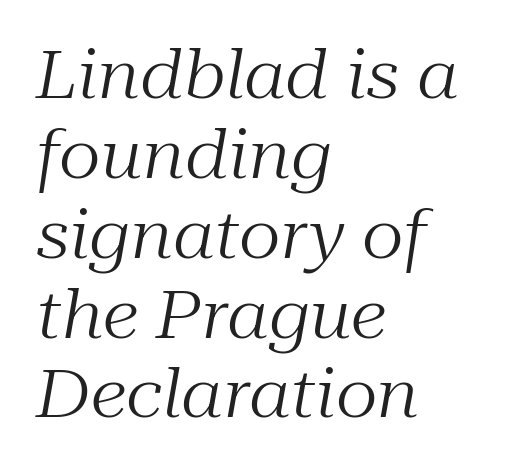
{"serif": "yes", "italic": "yes", "lean": "right", "slant_degrees": 10, "bold": "no", "weight": "regular", "width": "normal", "stroke_contrast": "medium", "x_height": "medium", "monospaced": "no", "underline": "no", "align": "left", "line_spacing_ratio": 1.21, "letter_spacing": "normal", "letter_spacing_em": 0.0, "glyph_px": 66}
